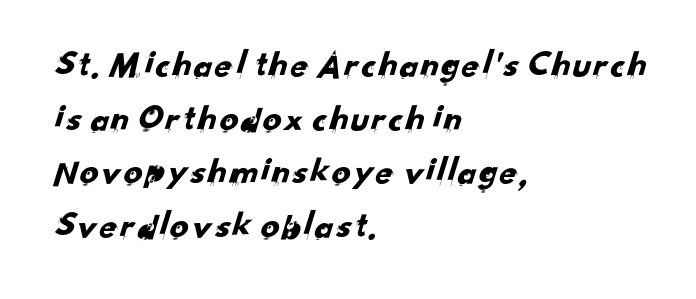
Q: Is the typeface a serif or a sans-serif typeface? A: Sans-serif.
Q: Is the text underlined? A: No.
Q: How is the paragraph aligned? A: Left-aligned.
Q: Is the spacing between letters normal or unusually wide? A: Normal.
Q: Is the spacing between lines tight, normal or loose? A: Normal.
Q: Width (condensed, normal, or wide)? A: Normal.
Q: Stroke contrast? A: Low.
Q: x-height? A: Small.
Q: Monospaced? A: No.
